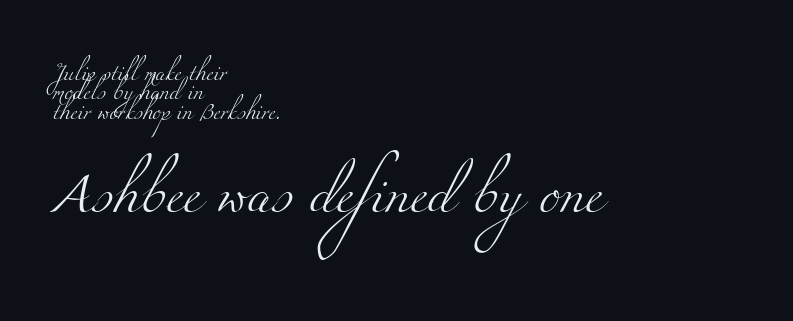
Varying glyph widths throughout — classic text-font behaviour. The lines are quadded left. The letters look calm and open, with moderate or lighter stems.
